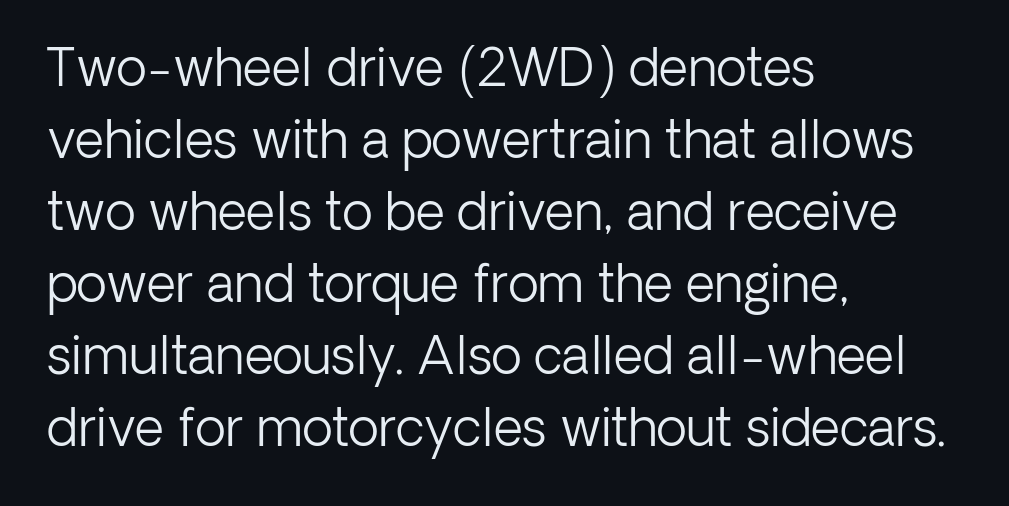
{"serif": "no", "italic": "no", "bold": "no", "weight": "light", "width": "normal", "stroke_contrast": "low", "x_height": "medium", "monospaced": "no", "underline": "no", "align": "left", "line_spacing": "normal", "line_spacing_ratio": 1.41, "letter_spacing": "normal", "letter_spacing_em": 0.0, "glyph_px": 51}
